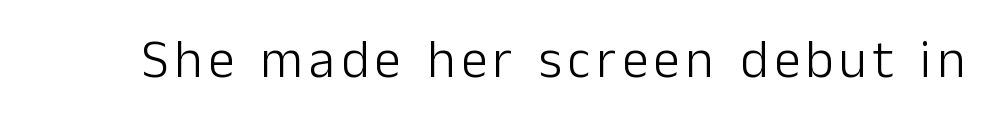
A typesetter would call this proportional, since set widths differ per character. Descender tails drop into unmarked territory. Weight: in the light-to-regular range. This sample uses an upright cut, with every glyph sitting square on the baseline.
